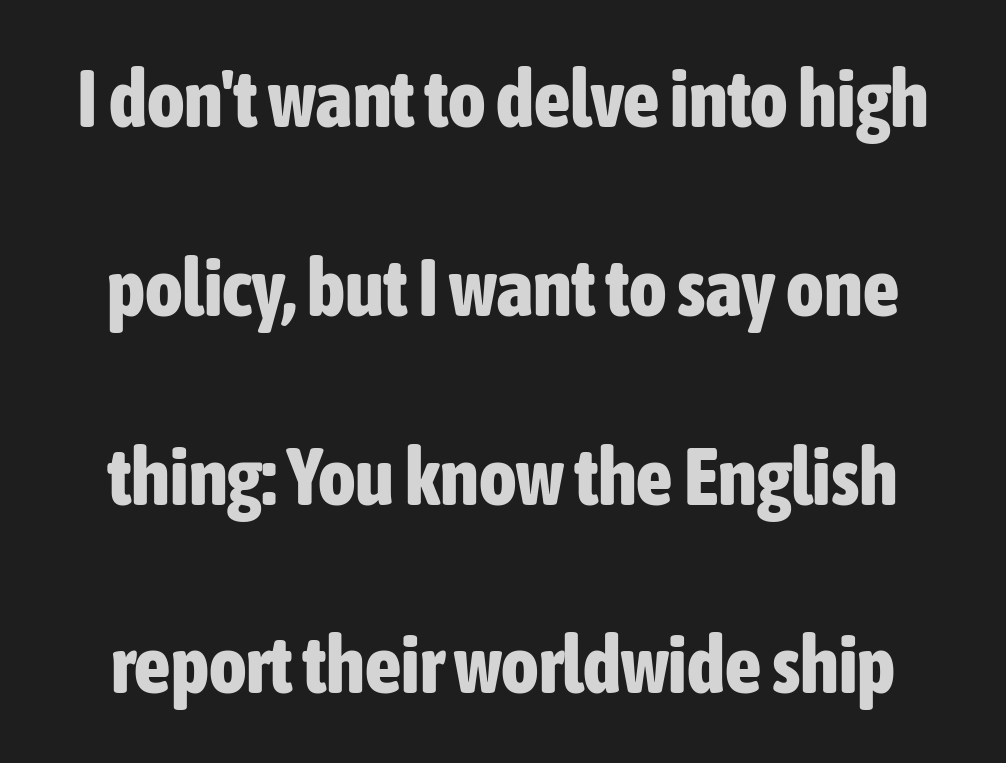
{"serif": "no", "italic": "no", "bold": "yes", "weight": "bold", "width": "condensed", "stroke_contrast": "low", "x_height": "medium", "monospaced": "no", "underline": "no", "line_spacing": "loose", "line_spacing_ratio": 2.36, "letter_spacing": "normal", "letter_spacing_em": 0.0, "glyph_px": 80}
